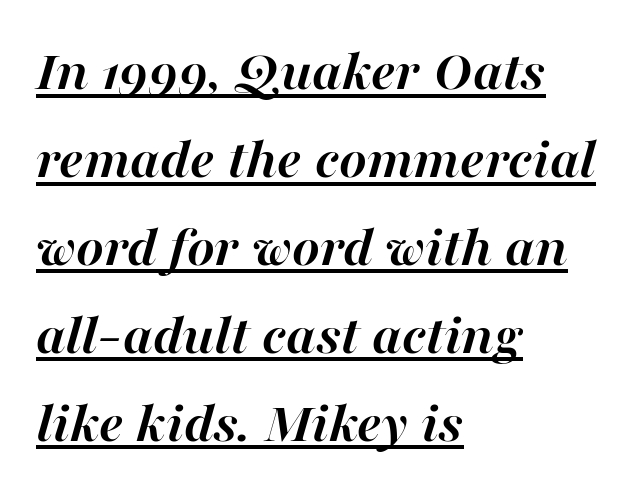
Does the weight exceed regular? Yes, all the way to bold. Character widths vary here, with narrow letters taking less room than wide ones. Underlined type. Students, note that the glyphs here touch the page at normal intervals.
